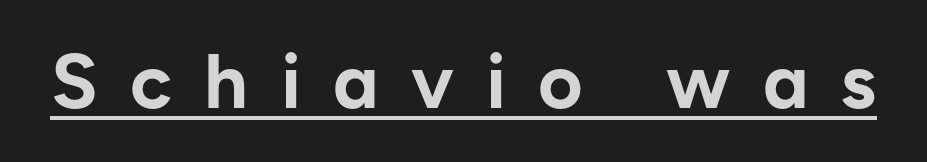
Q: Is the text bold? A: Yes.
Q: Is the text italic (slanted)? A: No, it is upright.
Q: Is the typeface a serif or a sans-serif typeface? A: Sans-serif.
Q: Is the text underlined? A: Yes.
Q: Is the spacing between letters normal or unusually wide? A: Unusually wide.
Q: Width (condensed, normal, or wide)? A: Normal.
Q: Stroke contrast? A: Low.
Q: x-height? A: Medium.
Q: Monospaced? A: No.
